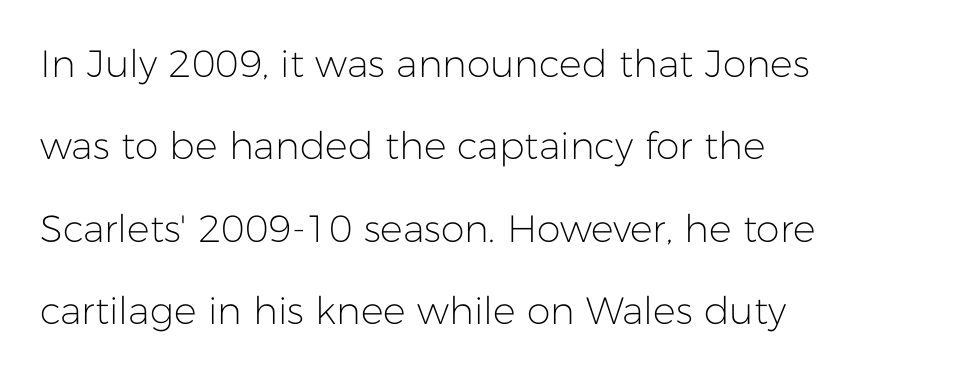
{"serif": "no", "italic": "no", "bold": "no", "weight": "light", "width": "normal", "stroke_contrast": "low", "x_height": "medium", "monospaced": "no", "underline": "no", "align": "left", "line_spacing": "loose", "line_spacing_ratio": 2.17, "letter_spacing": "normal", "letter_spacing_em": 0.0, "glyph_px": 38}
